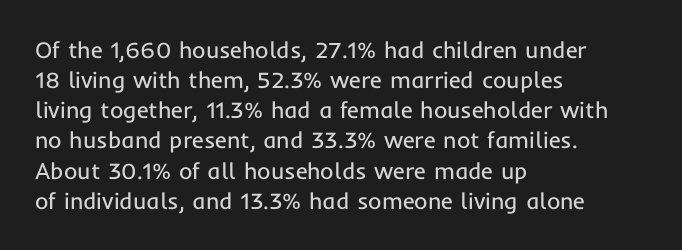
Teacher's note: observe the even left margin — that is flush-left alignment. Does extra space separate the letters? No, they use regular spacing. In terms of posture, this sample is upright. The glyphs are unaccompanied by any horizontal stroke below them. The lines sit at an ordinary, default distance from one another.
